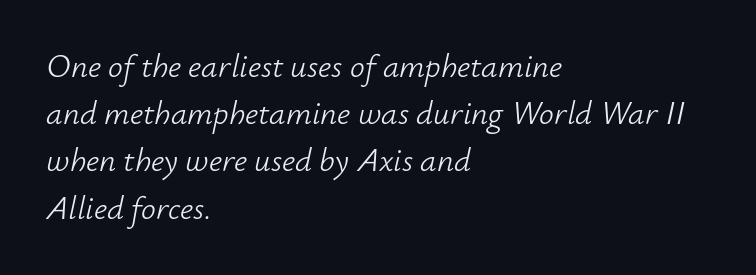
Quick note: italic. Glyph-to-glyph distance matches everyday printed text. Just letters on the line, the space beneath them empty. Here the designer chose a conventional face with non-uniform glyph widths.
